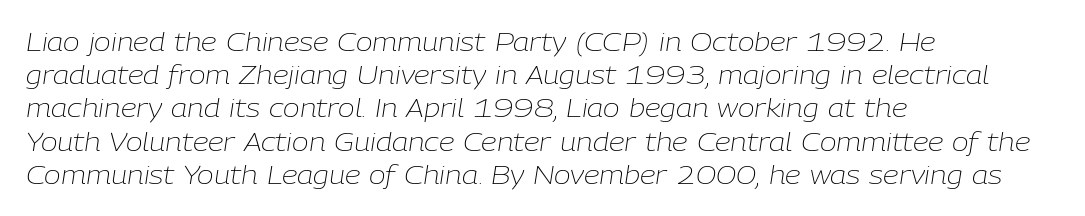
Successive baselines arrive at the customary interval. Looking at the ascenders, they clearly lean. Typeset ragged right — the left edge is the straight one. Has an underline been added? It has not. Here the glyphs are tracked normally, forming tight word shapes.
